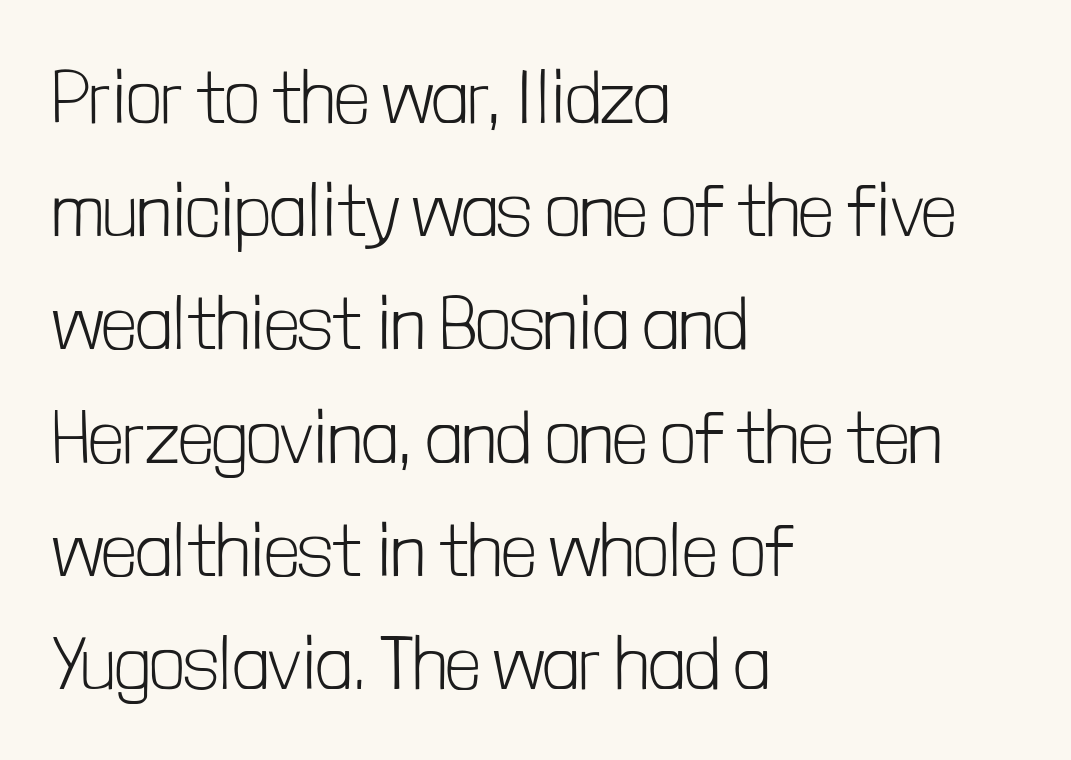
{"serif": "no", "italic": "no", "bold": "no", "weight": "light", "width": "condensed", "stroke_contrast": "low", "x_height": "medium", "monospaced": "no", "underline": "no", "align": "left", "line_spacing": "normal", "line_spacing_ratio": 1.51, "letter_spacing": "normal", "letter_spacing_em": 0.0, "glyph_px": 75}
